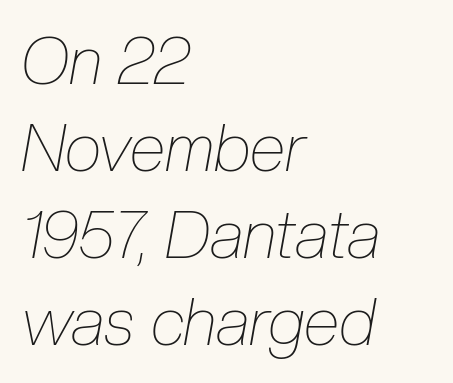
The image shows 66 px thin, condensed type, italic (leaning right); set left-aligned, normal line spacing (1.32x), normal letter spacing, not underlined; low stroke contrast and a medium x-height.
